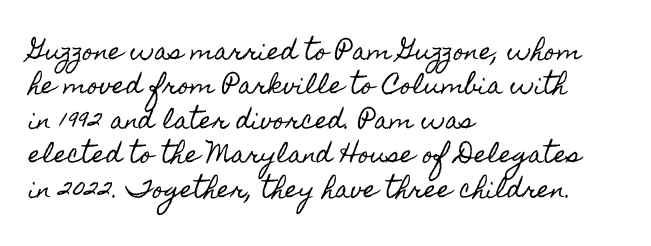
The image shows 23 px text type; set left-aligned, normal line spacing (1.5x), normal letter spacing, not underlined.
